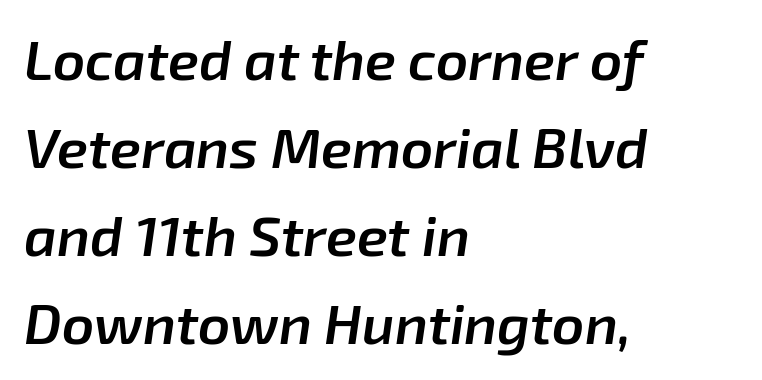
The image shows 56 px semibold type, italic (leaning right); set left-aligned, normal line spacing (1.57x), normal letter spacing, not underlined; low stroke contrast and a medium x-height.
